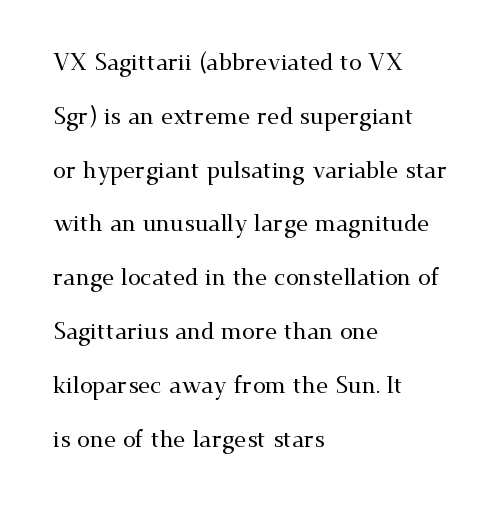
Words appear dense and cohesive because spacing is normal. One glance says open: line gaps are wider than usual. Quick note: not italic, upright. The baseline area is clear. A student would call this left alignment; a typographer would say flush left, rag right.
